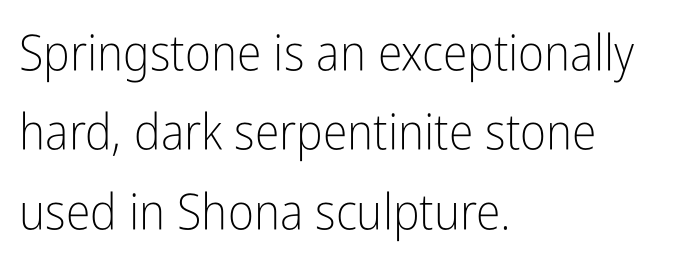
Quick note: interline space is typical. Vertical strokes here are truly vertical. Letters rest on an invisible, unmarked baseline. This sample uses plain, unmodified letter spacing. No heavy texture on the line: the type isn't bold. The passage shown is typeset with a sans-serif family.
